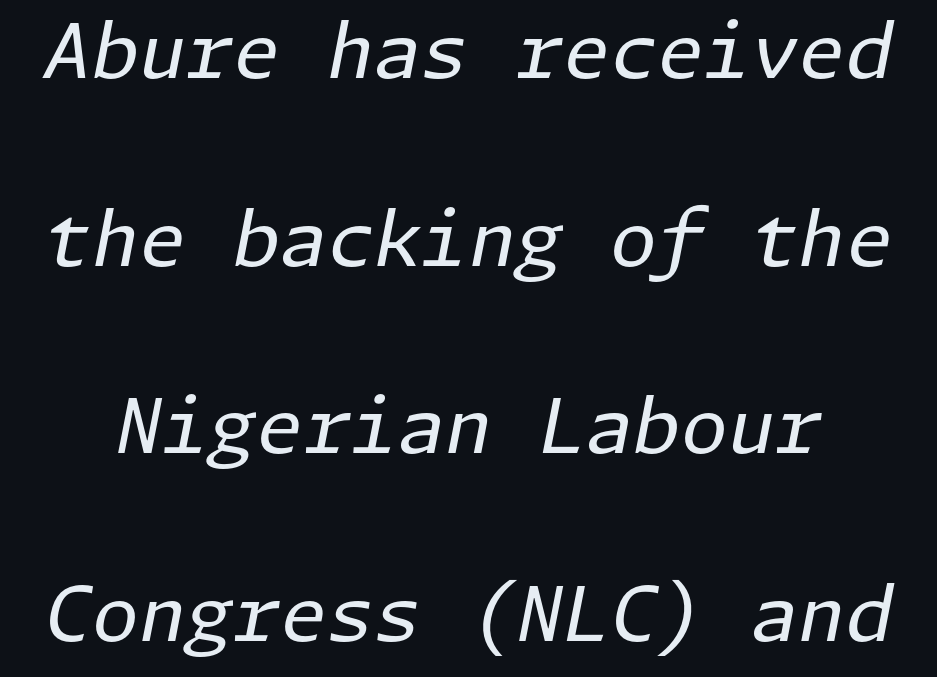
The image shows 76 px regular-weight type, italic (leaning right); set loose line spacing (2.47x), normal letter spacing, not underlined; low stroke contrast and a medium x-height.
